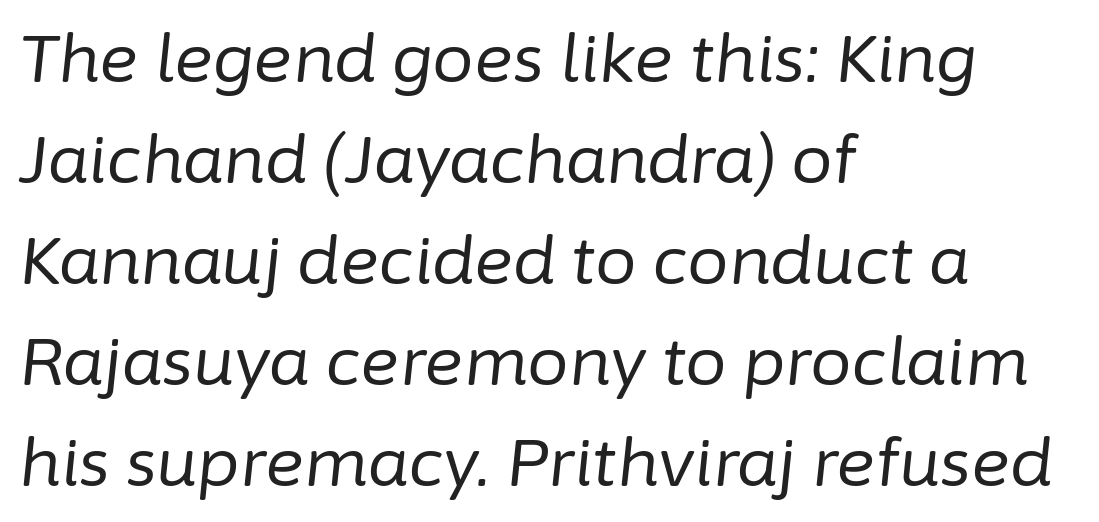
The image shows 66 px regular-weight type, italic (leaning right); set left-aligned, normal line spacing (1.53x), normal letter spacing, not underlined; low stroke contrast and a medium x-height.
